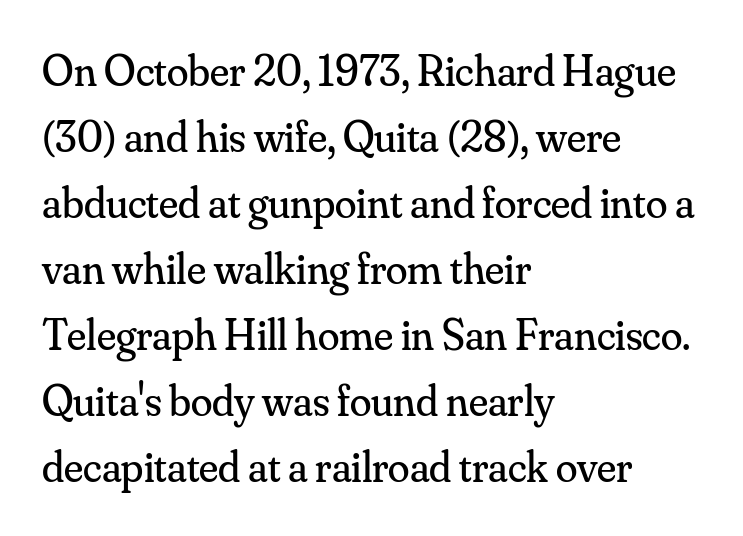
The image shows 44 px regular-weight serif type, upright; set left-aligned, normal line spacing (1.5x), normal letter spacing, not underlined; medium stroke contrast and a small x-height.
